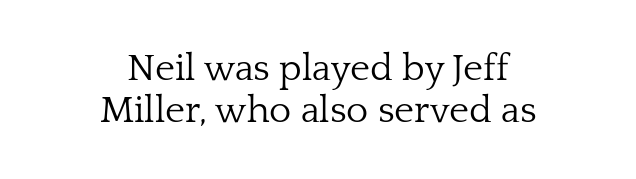
Q: Is the text bold? A: No.
Q: Is the text italic (slanted)? A: No, it is upright.
Q: Is the typeface a serif or a sans-serif typeface? A: Serif.
Q: Is the text underlined? A: No.
Q: How is the paragraph aligned? A: Centered.
Q: Is the spacing between letters normal or unusually wide? A: Normal.
Q: Is the spacing between lines tight, normal or loose? A: Tight.
Q: Width (condensed, normal, or wide)? A: Normal.
Q: Stroke contrast? A: Low.
Q: x-height? A: Medium.
Q: Monospaced? A: No.
